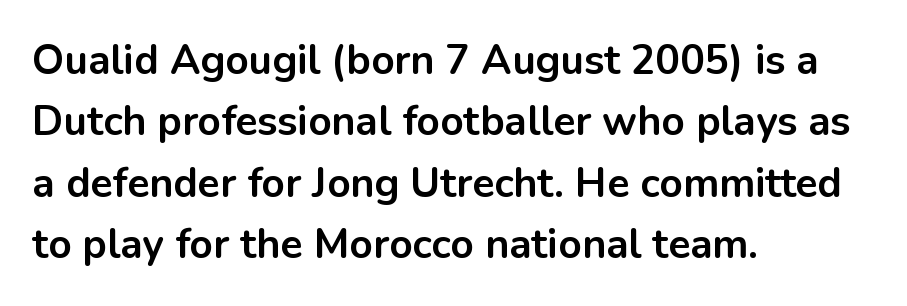
Q: Is the text bold? A: Yes.
Q: Is the text italic (slanted)? A: No, it is upright.
Q: Is the typeface a serif or a sans-serif typeface? A: Sans-serif.
Q: Is the text underlined? A: No.
Q: How is the paragraph aligned? A: Left-aligned.
Q: Is the spacing between letters normal or unusually wide? A: Normal.
Q: Is the spacing between lines tight, normal or loose? A: Normal.
Q: Width (condensed, normal, or wide)? A: Normal.
Q: Stroke contrast? A: Low.
Q: x-height? A: Medium.
Q: Monospaced? A: No.
